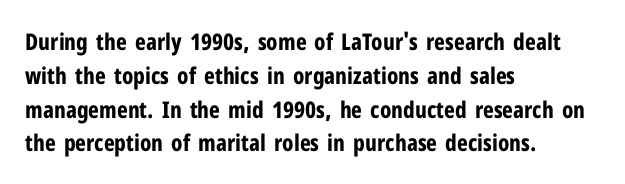
Bold? Absolutely — the strokes are thick and heavy. The setting favours the left margin, as ordinary paragraphs usually do. The font's upright variant was chosen for this text. A bare baseline throughout the passage. Vertical spacing — default.
